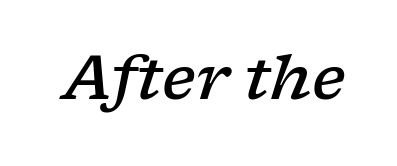
I'd call this a serif setting — the letters wear small feet. Here the glyphs are tracked normally, forming tight word shapes. The face used here is proportionally spaced, like ordinary book or web type. Weight check: semibold — heavier than regular, not quite bold. When letters slant like this, we call the style italic.
